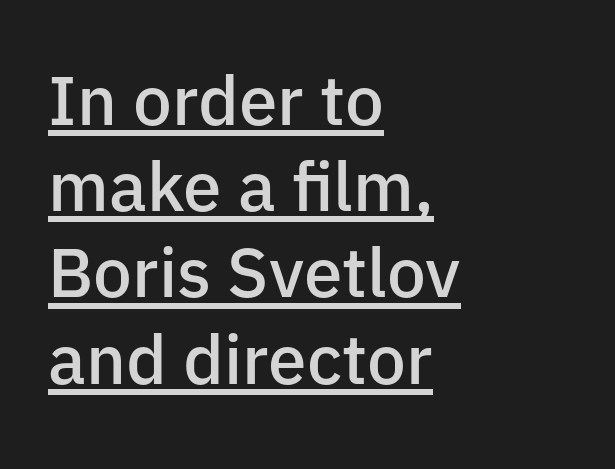
{"serif": "no", "italic": "no", "bold": "semi", "weight": "semibold", "width": "normal", "stroke_contrast": "low", "x_height": "medium", "monospaced": "no", "underline": "yes", "align": "left", "line_spacing": "normal", "line_spacing_ratio": 1.25, "letter_spacing": "normal", "letter_spacing_em": 0.0, "glyph_px": 69}
